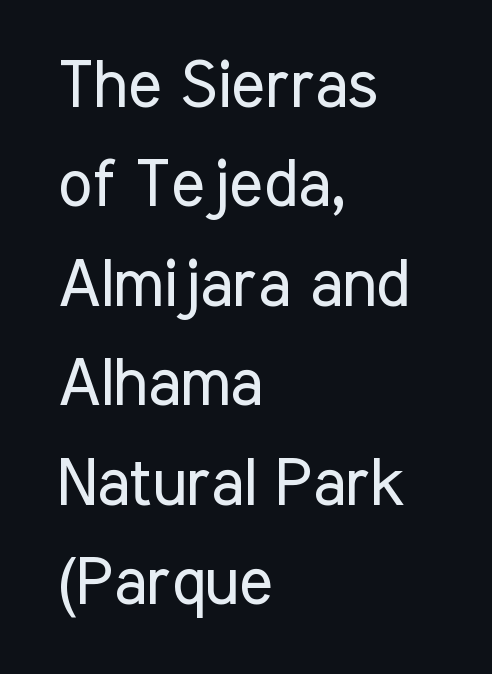
Is this a heavy cut? Hardly; it is regular or lighter. Horizontally, the lines are justified to the leading edge only. The designer went with a sans here, leaving each stem footless. Descender tails drop into unmarked territory. Line spacing here is normal. A typesetter would call this proportional, since set widths differ per character.
